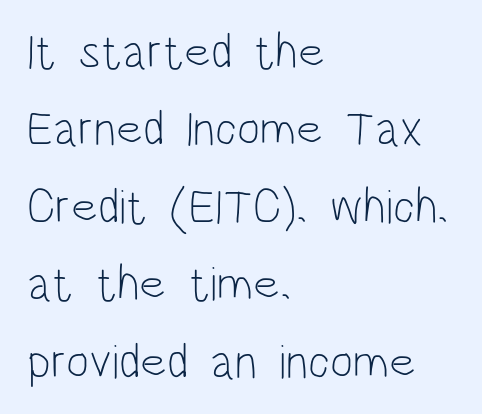
Q: Is the text bold? A: No.
Q: Is the text italic (slanted)? A: No, it is upright.
Q: Is the typeface a serif or a sans-serif typeface? A: Sans-serif.
Q: Is the text underlined? A: No.
Q: How is the paragraph aligned? A: Left-aligned.
Q: Is the spacing between letters normal or unusually wide? A: Normal.
Q: Is the spacing between lines tight, normal or loose? A: Normal.
Q: Width (condensed, normal, or wide)? A: Condensed.
Q: Stroke contrast? A: Low.
Q: x-height? A: Large.
Q: Monospaced? A: No.
